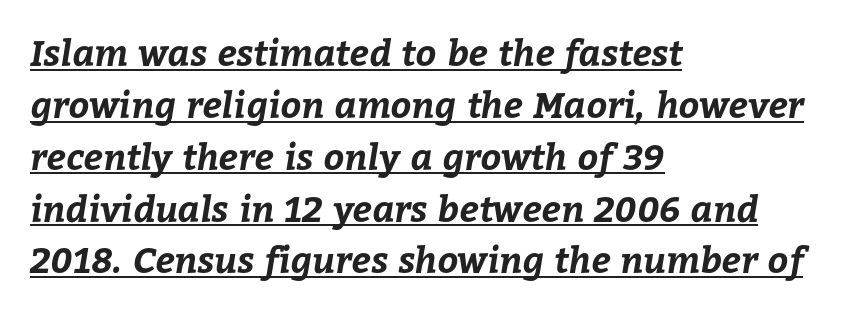
{"bold": "yes", "weight": "bold", "width": "normal", "stroke_contrast": "low", "x_height": "medium", "monospaced": "no", "underline": "yes", "align": "left", "line_spacing": "normal", "line_spacing_ratio": 1.44, "letter_spacing": "normal", "letter_spacing_em": 0.0, "glyph_px": 36}
